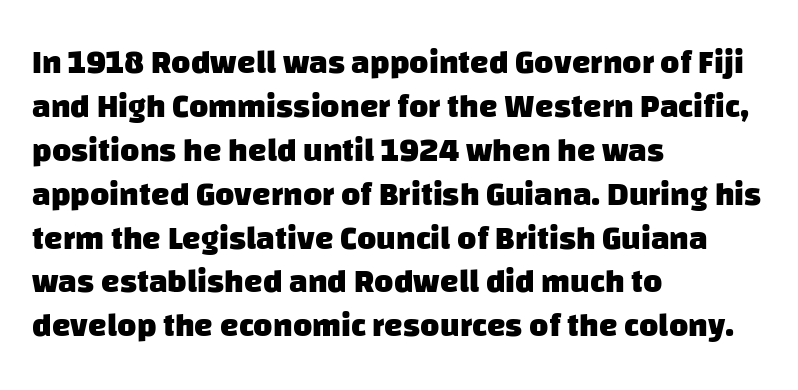
The image shows 33 px heavy sans-serif type; set left-aligned, normal line spacing (1.33x), normal letter spacing, not underlined; low stroke contrast and a large x-height.
